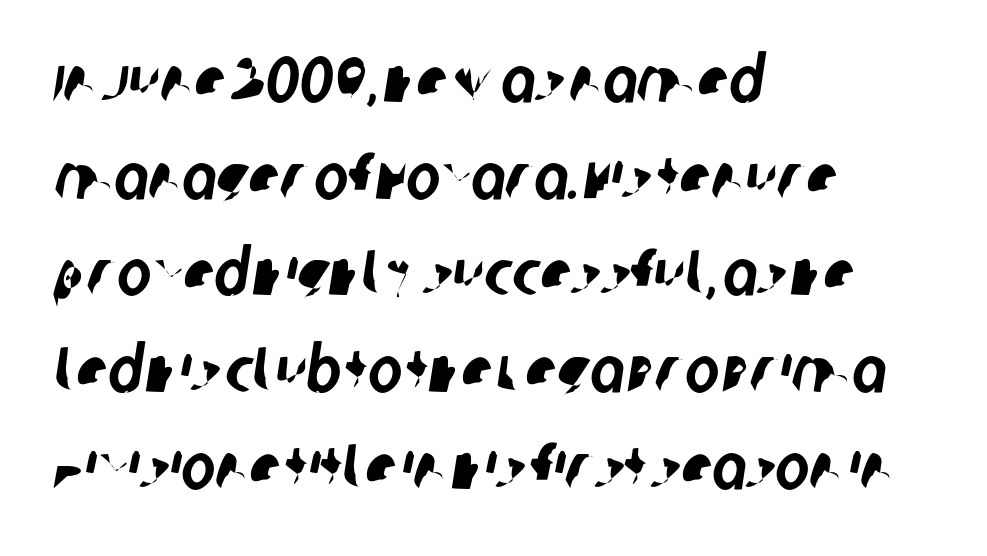
The block of text has a typical density, with ordinary space between rows. The ragged edge is on the right, which tells us the setting is flush left. These lines keep a tight, regular rhythm from letter to letter. The type family on display is of the sans-serif kind.
